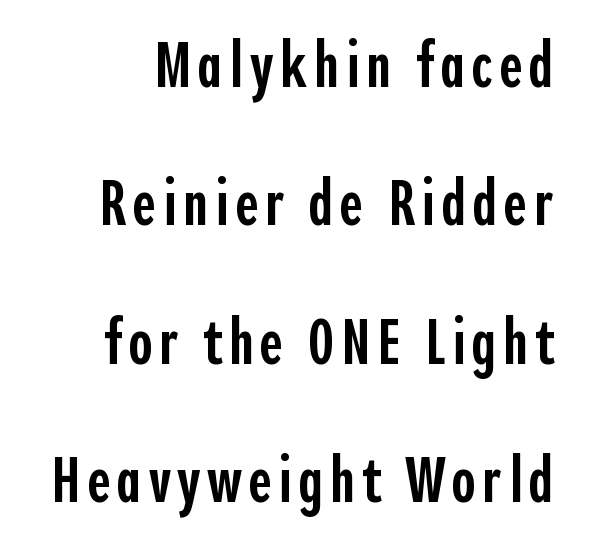
{"serif": "no", "italic": "no", "bold": "semi", "weight": "semibold", "width": "condensed", "x_height": "medium", "monospaced": "no", "underline": "no", "line_spacing": "loose", "line_spacing_ratio": 2.13, "glyph_px": 65}
